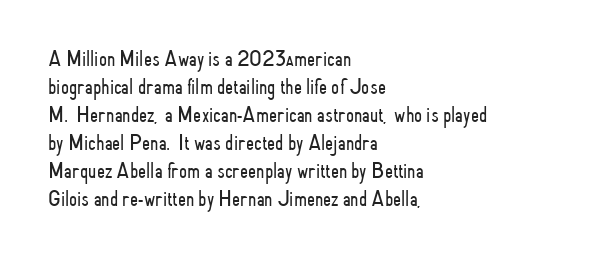
Q: Is the text bold? A: No.
Q: Is the text italic (slanted)? A: No, it is upright.
Q: Is the text underlined? A: No.
Q: How is the paragraph aligned? A: Left-aligned.
Q: Is the spacing between letters normal or unusually wide? A: Normal.
